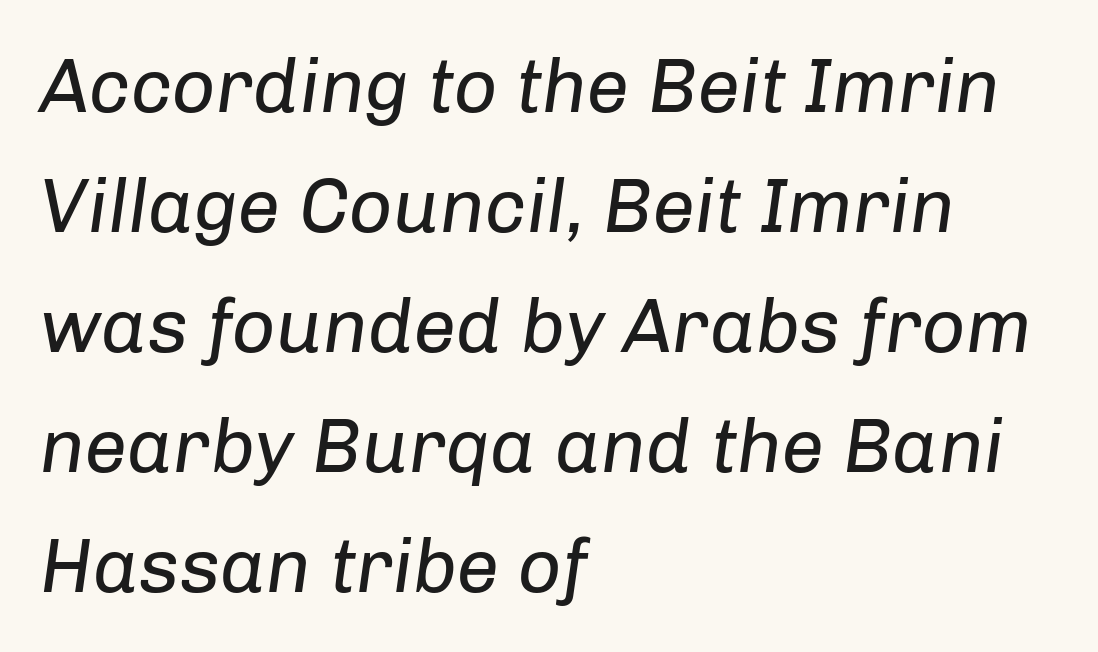
The image shows 76 px regular-weight type, italic (leaning right); set left-aligned, normal line spacing (1.58x), normal letter spacing, not underlined; low stroke contrast and a medium x-height.
